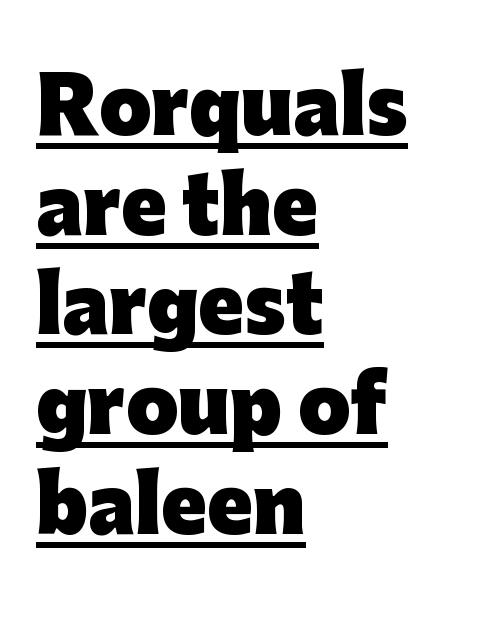
Q: Is the text bold? A: Yes.
Q: Is the text italic (slanted)? A: No, it is upright.
Q: Is the typeface a serif or a sans-serif typeface? A: Sans-serif.
Q: Is the text underlined? A: Yes.
Q: How is the paragraph aligned? A: Left-aligned.
Q: Is the spacing between letters normal or unusually wide? A: Normal.
Q: Is the spacing between lines tight, normal or loose? A: Normal.
Q: Width (condensed, normal, or wide)? A: Normal.
Q: Stroke contrast? A: Low.
Q: x-height? A: Medium.
Q: Monospaced? A: No.
